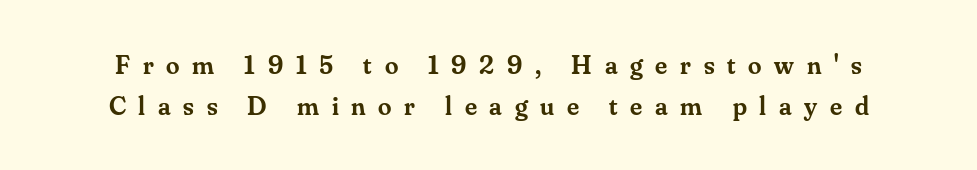
{"italic": "no", "bold": "semi", "underline": "no", "line_spacing": "normal", "line_spacing_ratio": 1.52, "letter_spacing": "wide", "letter_spacing_em": 0.47, "glyph_px": 27}
